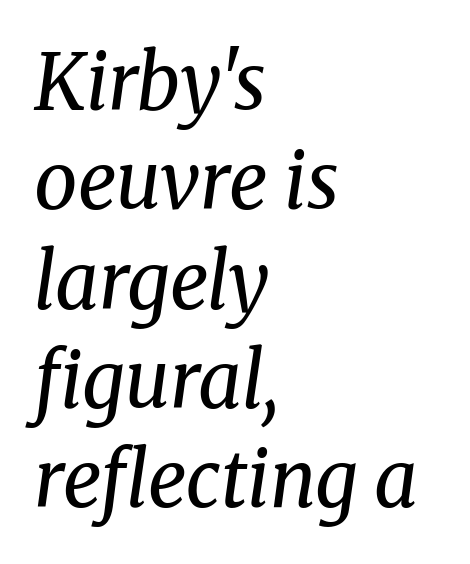
The image shows 77 px regular-weight serif type, italic (leaning right); set left-aligned, normal line spacing (1.29x), normal letter spacing, not underlined; medium stroke contrast and a medium x-height.
